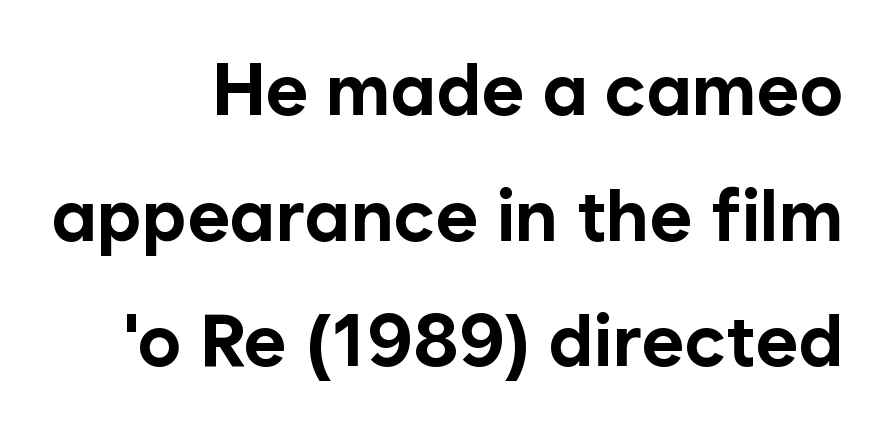
The letters stand upright; this is a roman face. The letters advance in unequal steps, a hallmark of proportional type. Does the weight exceed regular? Yes, all the way to bold. The rendering shows plain stroke endings on the letterforms — a sans-serif design. The line texture is even and compact thanks to regular tracking.
